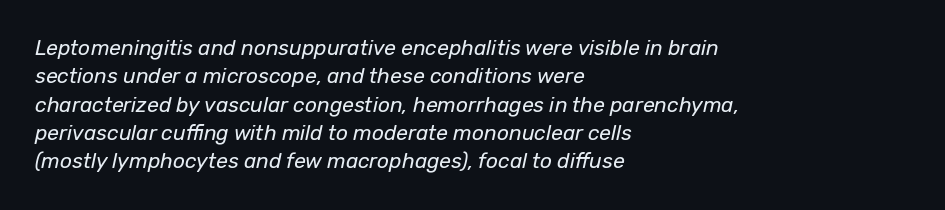
Q: Is the text bold? A: No.
Q: Is the text italic (slanted)? A: Yes, it leans right by about 12 degrees.
Q: Is the text underlined? A: No.
Q: How is the paragraph aligned? A: Left-aligned.
Q: Is the spacing between letters normal or unusually wide? A: Normal.
Q: Is the spacing between lines tight, normal or loose? A: Normal.
